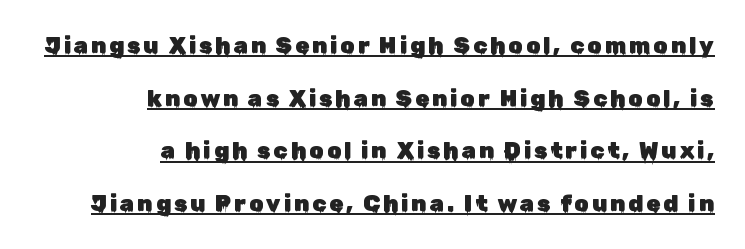
Q: Is the text italic (slanted)? A: No, it is upright.
Q: Is the text underlined? A: Yes.
Q: How is the paragraph aligned? A: Right-aligned.
Q: Is the spacing between lines tight, normal or loose? A: Loose.
